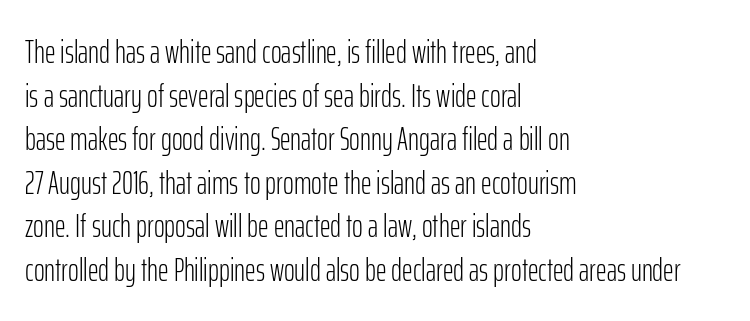
The image shows 33 px light, condensed sans-serif type, upright; set left-aligned, normal line spacing (1.32x), normal letter spacing, not underlined; low stroke contrast and a medium x-height.
